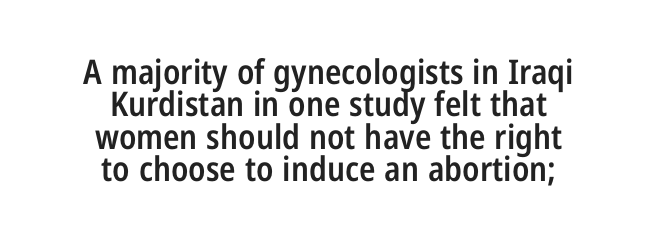
The gap between lines stays unmarked. Look at the stroke-to-counter ratio: somewhat heavy, a semibold. Horizontally, the lines are justified to the midpoint only. To sum up the face: it is a sans, with no serifs.
